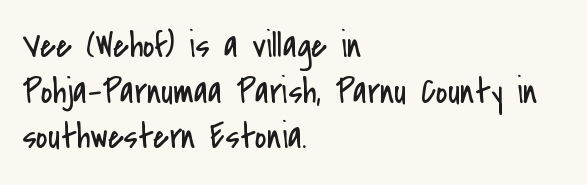
These lines are rendered in a variable-pitch font. Style check: upright. Tracking here is standard; glyphs follow each other at the usual distance. Weight: not bold — regular or lighter. Just letters on the line, the space beneath them empty.
